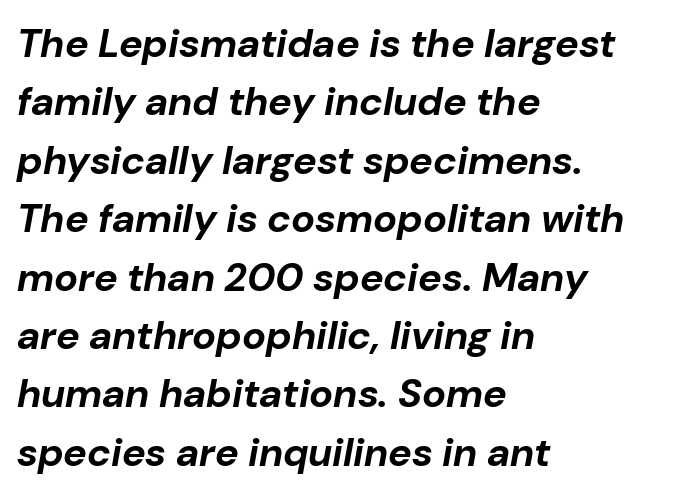
{"italic": "yes", "lean": "right", "slant_degrees": 10, "bold": "yes", "weight": "bold", "width": "normal", "stroke_contrast": "low", "x_height": "medium", "monospaced": "no", "underline": "no", "align": "left", "line_spacing": "normal", "line_spacing_ratio": 1.46, "letter_spacing": "normal", "letter_spacing_em": 0.0, "glyph_px": 40}
